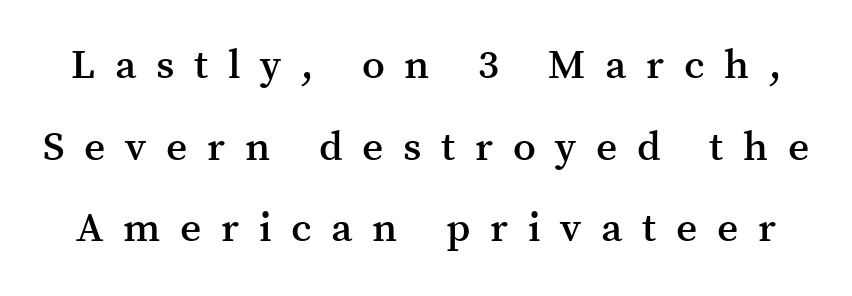
The image shows 41 px semibold serif type, upright; set loose line spacing (1.99x), unusually wide letter spacing (+0.48 em), not underlined; medium stroke contrast and a medium x-height.
